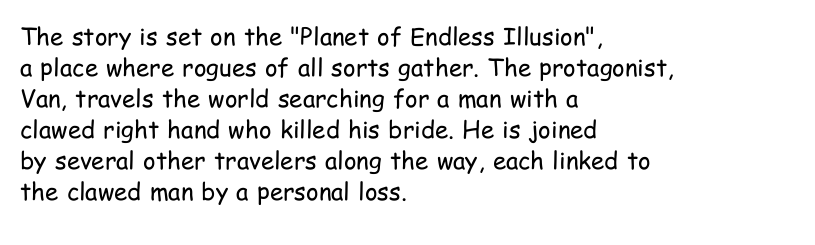
{"italic": "no", "bold": "no", "underline": "no", "align": "left", "line_spacing": "normal", "line_spacing_ratio": 1.29, "letter_spacing": "normal", "letter_spacing_em": 0.0, "glyph_px": 24}
